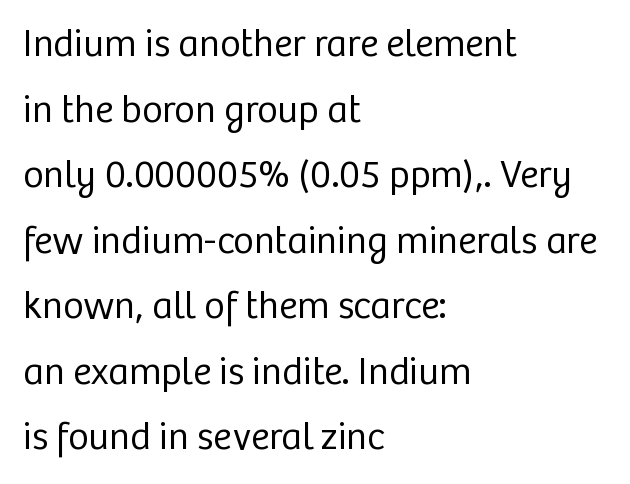
Q: Is the text bold? A: No.
Q: Is the text italic (slanted)? A: No, it is upright.
Q: Is the typeface a serif or a sans-serif typeface? A: Sans-serif.
Q: Is the text underlined? A: No.
Q: How is the paragraph aligned? A: Left-aligned.
Q: Is the spacing between letters normal or unusually wide? A: Normal.
Q: Is the spacing between lines tight, normal or loose? A: Normal.
Q: Width (condensed, normal, or wide)? A: Normal.
Q: Stroke contrast? A: Low.
Q: x-height? A: Medium.
Q: Monospaced? A: No.
